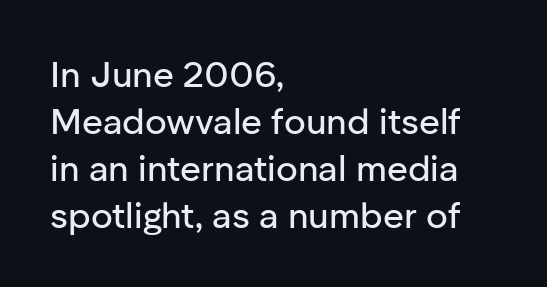
The image shows 36 px sans-serif type, upright; set left-aligned, normal line spacing (1.31x), normal letter spacing, not underlined; low stroke contrast and a medium x-height.
